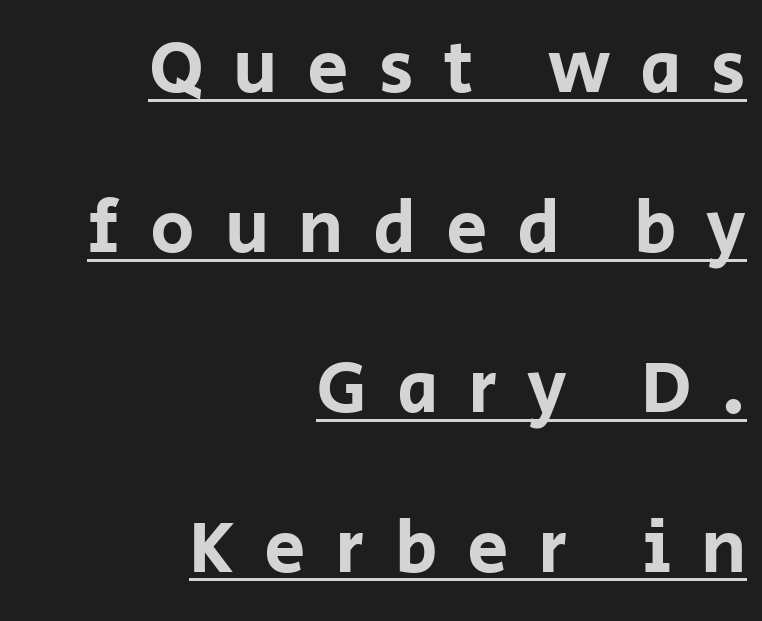
The image shows 74 px sans-serif type, upright; set right-aligned, loose line spacing (2.16x), unusually wide letter spacing (+0.4 em), underlined; low stroke contrast and a large x-height.
